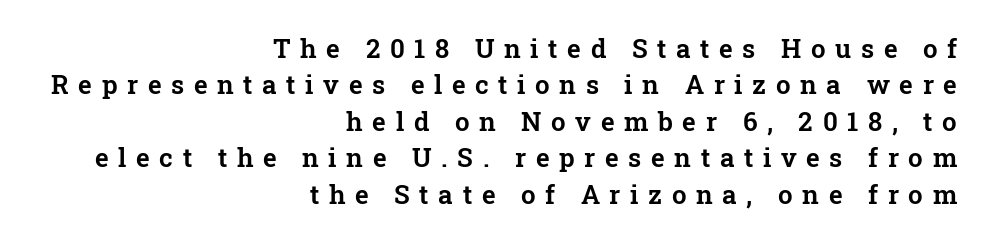
Q: Is the text italic (slanted)? A: No, it is upright.
Q: Is the text underlined? A: No.
Q: How is the paragraph aligned? A: Right-aligned.
Q: Is the spacing between letters normal or unusually wide? A: Unusually wide.
Q: Is the spacing between lines tight, normal or loose? A: Normal.
